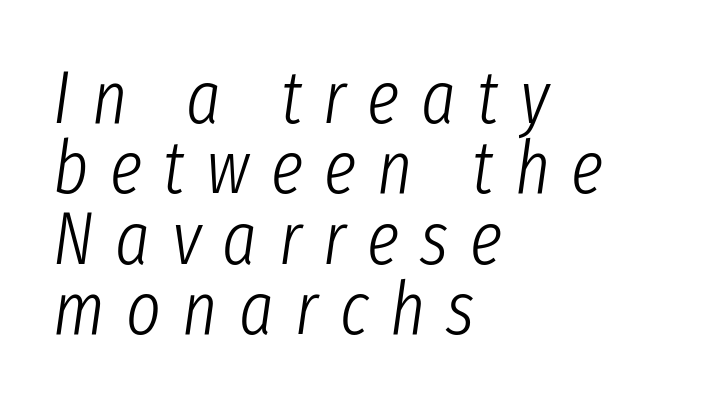
Q: Is the text bold? A: No.
Q: Is the text italic (slanted)? A: Yes, it leans right by about 8 degrees.
Q: Is the text underlined? A: No.
Q: How is the paragraph aligned? A: Left-aligned.
Q: Is the spacing between letters normal or unusually wide? A: Unusually wide.
Q: Is the spacing between lines tight, normal or loose? A: Tight.
Q: Width (condensed, normal, or wide)? A: Condensed.
Q: Stroke contrast? A: Low.
Q: x-height? A: Medium.
Q: Monospaced? A: No.
